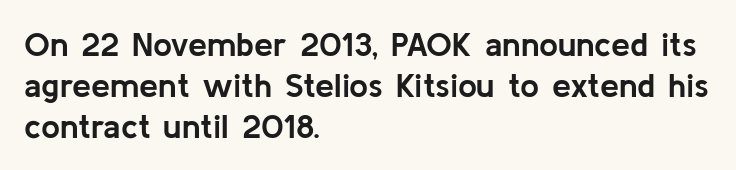
Q: Is the text bold? A: Yes.
Q: Is the text italic (slanted)? A: No, it is upright.
Q: Is the typeface a serif or a sans-serif typeface? A: Sans-serif.
Q: Is the text underlined? A: No.
Q: How is the paragraph aligned? A: Left-aligned.
Q: Is the spacing between letters normal or unusually wide? A: Normal.
Q: Width (condensed, normal, or wide)? A: Normal.
Q: Stroke contrast? A: Low.
Q: x-height? A: Medium.
Q: Monospaced? A: No.
